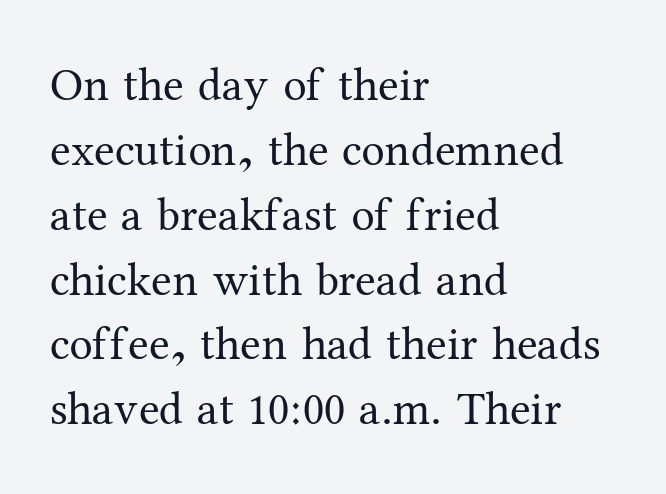
The rendering uses natural spacing where letterforms have individual widths. Baseline-to-baseline distance is the conventional proportion of letter height. Type style note: has serifs. Descender tails drop into unmarked territory. Each word holds together tightly as a unit, with standard inter-letter gaps. Caption: face not bold, strokes unweighted.
